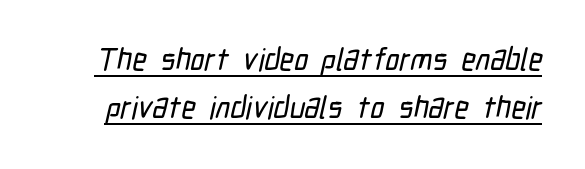
The image shows 31 px condensed sans-serif type; set normal line spacing (1.56x), normal letter spacing, underlined; low stroke contrast and a medium x-height.
